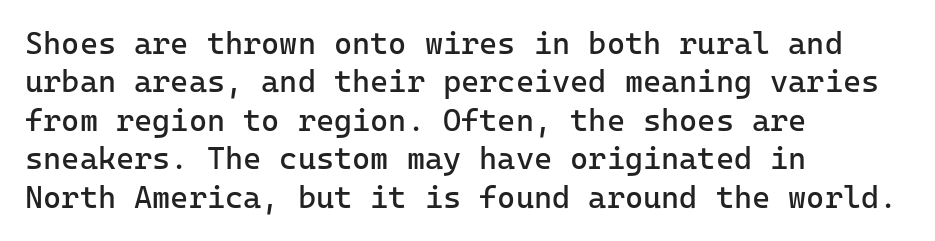
Which margin do the lines hug? The left one — the right edge is uneven. Notice how the stems are strictly vertical — no italics here. The typeface has the unassuming heft of standard copy or less. The font family rendered here belongs to the sans-serif group. Check under the words: just untouched page.
